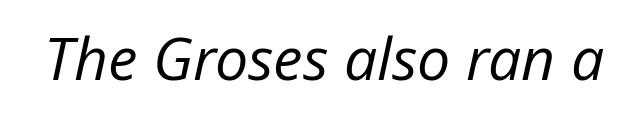
The image shows 59 px regular-weight type, italic (leaning right); set normal letter spacing, not underlined; low stroke contrast and a medium x-height.
